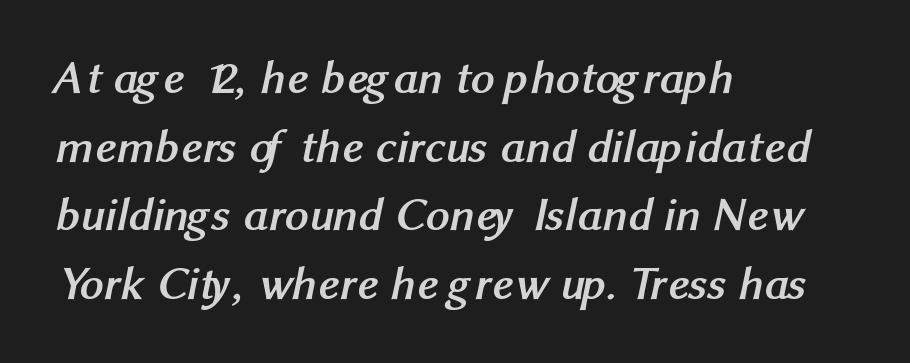
The image shows 47 px semibold sans-serif type; set left-aligned, normal line spacing (1.46x), normal letter spacing, not underlined; medium stroke contrast and a medium x-height.
